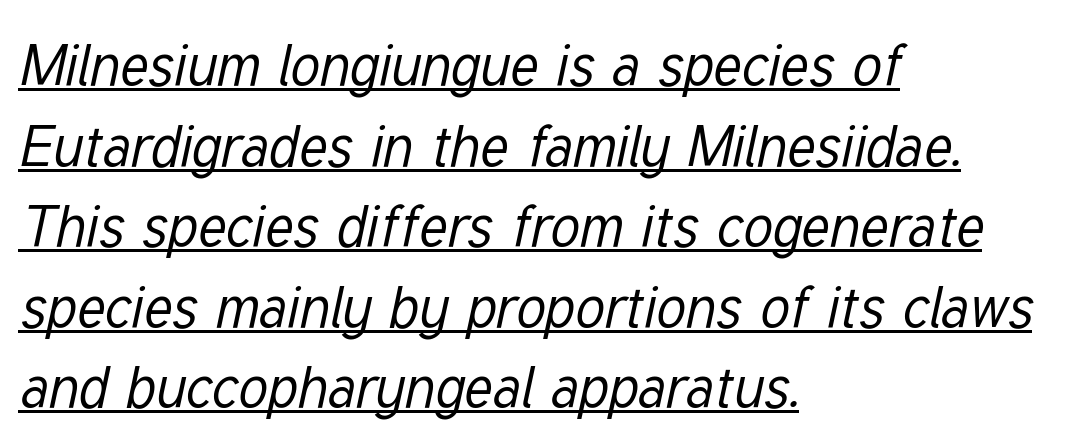
Q: Is the text bold? A: No.
Q: Is the text italic (slanted)? A: Yes, it leans right by about 12 degrees.
Q: Is the text underlined? A: Yes.
Q: How is the paragraph aligned? A: Left-aligned.
Q: Is the spacing between letters normal or unusually wide? A: Normal.
Q: Is the spacing between lines tight, normal or loose? A: Normal.
Q: Width (condensed, normal, or wide)? A: Condensed.
Q: Stroke contrast? A: Low.
Q: x-height? A: Medium.
Q: Monospaced? A: No.
